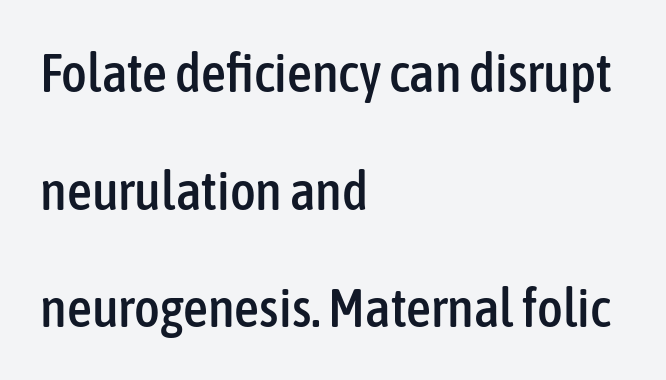
Q: Is the text italic (slanted)? A: No, it is upright.
Q: Is the typeface a serif or a sans-serif typeface? A: Sans-serif.
Q: Is the text underlined? A: No.
Q: How is the paragraph aligned? A: Left-aligned.
Q: Is the spacing between letters normal or unusually wide? A: Normal.
Q: Is the spacing between lines tight, normal or loose? A: Loose.
Q: Width (condensed, normal, or wide)? A: Condensed.
Q: Stroke contrast? A: Low.
Q: x-height? A: Medium.
Q: Monospaced? A: No.
